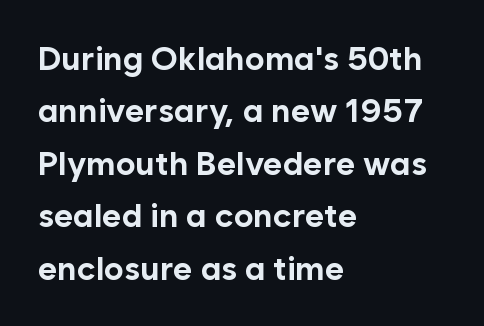
What weight is shown? A full bold with thick strokes. Every stem runs plumb, perpendicular to the baseline. Is this a sans? Yes — the strokes have no serifs. Here the glyphs are tracked normally, forming tight word shapes. Has an underline been added? It has not.
